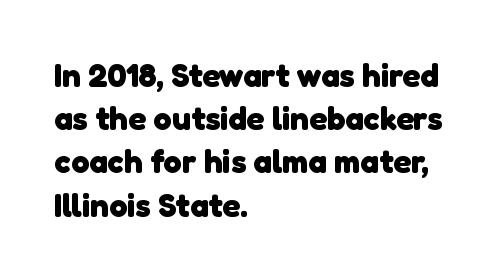
Q: Is the text bold? A: Yes.
Q: Is the typeface a serif or a sans-serif typeface? A: Sans-serif.
Q: Is the text underlined? A: No.
Q: How is the paragraph aligned? A: Left-aligned.
Q: Is the spacing between letters normal or unusually wide? A: Normal.
Q: Is the spacing between lines tight, normal or loose? A: Normal.
Q: Width (condensed, normal, or wide)? A: Normal.
Q: Stroke contrast? A: Low.
Q: x-height? A: Medium.
Q: Monospaced? A: No.
